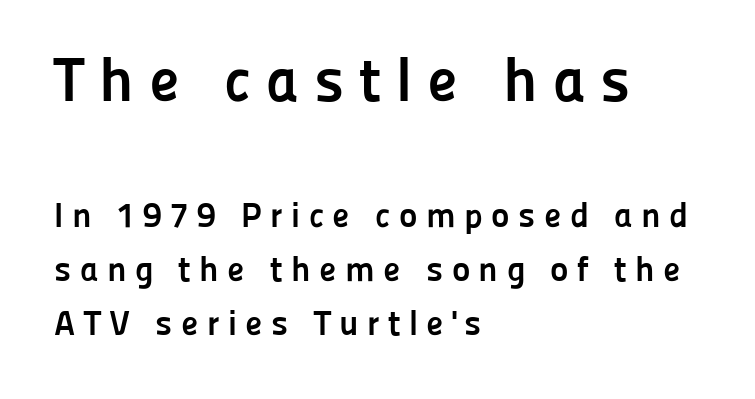
Q: Is the text bold? A: Yes.
Q: Is the text italic (slanted)? A: No, it is upright.
Q: Is the typeface a serif or a sans-serif typeface? A: Sans-serif.
Q: Is the text underlined? A: No.
Q: How is the paragraph aligned? A: Left-aligned.
Q: Is the spacing between letters normal or unusually wide? A: Unusually wide.
Q: Is the spacing between lines tight, normal or loose? A: Normal.
Q: Which block of text is set in a larger size, the first (top) or the second (bottom)? A: The first (top) one.
Q: Width (condensed, normal, or wide)? A: Normal.
Q: Stroke contrast? A: Low.
Q: x-height? A: Medium.
Q: Monospaced? A: No.
